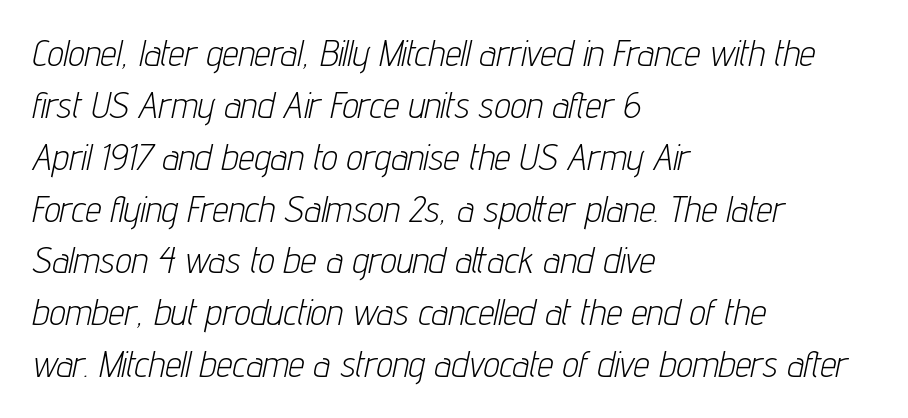
The gaps between neighbouring characters are ordinary and unremarkable. The space between consecutive lines is moderate. Descender tails drop into unmarked territory. This sample uses an oblique cut, with every glyph tilted off the vertical. The setting favours the left margin, as ordinary paragraphs usually do. The letters advance in unequal steps, a hallmark of proportional type.
